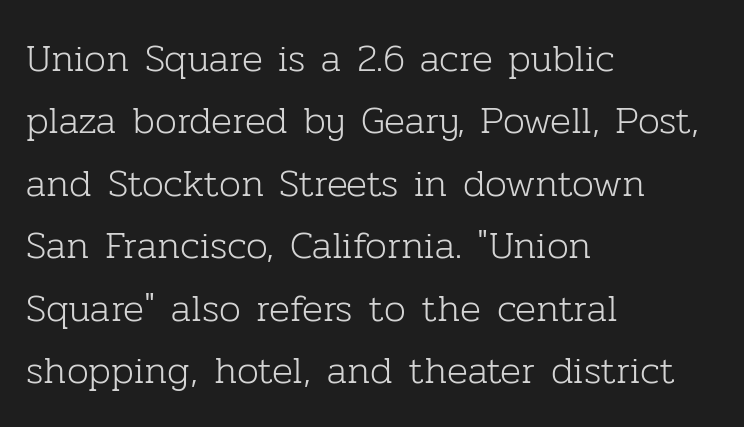
{"serif": "yes", "italic": "no", "bold": "no", "weight": "light", "width": "normal", "stroke_contrast": "low", "x_height": "medium", "monospaced": "no", "underline": "no", "align": "left", "line_spacing": "normal", "line_spacing_ratio": 1.6, "letter_spacing": "normal", "letter_spacing_em": 0.0, "glyph_px": 39}
